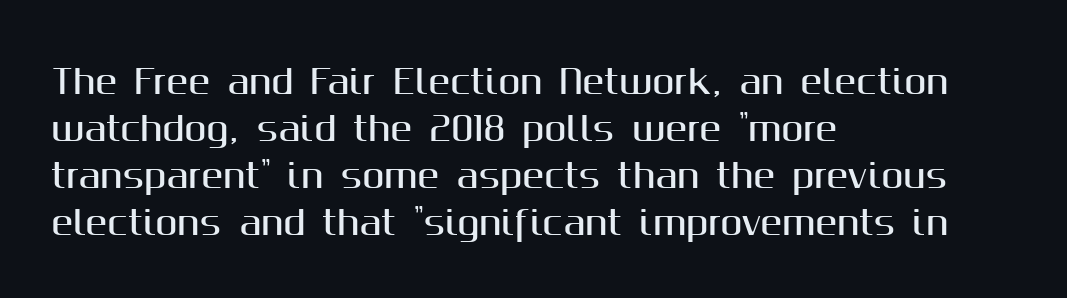
{"serif": "no", "italic": "no", "width": "normal", "stroke_contrast": "medium", "x_height": "medium", "monospaced": "no", "underline": "no", "align": "left", "line_spacing": "normal", "line_spacing_ratio": 1.42, "letter_spacing": "normal", "letter_spacing_em": 0.0, "glyph_px": 33}
